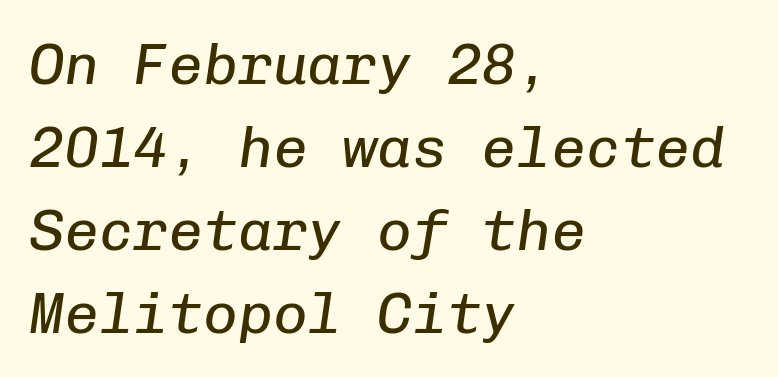
Q: Is the text bold? A: No.
Q: Is the text italic (slanted)? A: Yes, it leans right by about 8 degrees.
Q: Is the text underlined? A: No.
Q: How is the paragraph aligned? A: Left-aligned.
Q: Is the spacing between letters normal or unusually wide? A: Normal.
Q: Is the spacing between lines tight, normal or loose? A: Normal.
Q: Width (condensed, normal, or wide)? A: Normal.
Q: Stroke contrast? A: Low.
Q: x-height? A: Medium.
Q: Monospaced? A: Yes.
